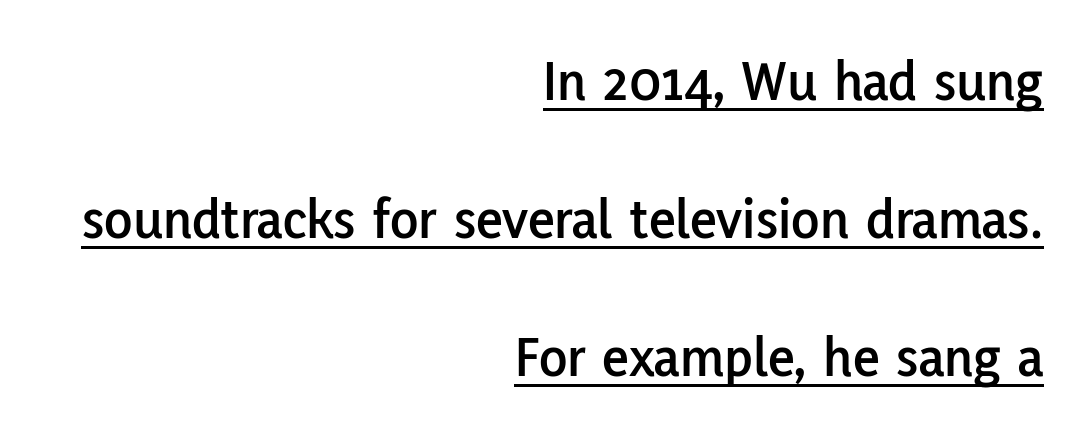
Q: Is the text italic (slanted)? A: No, it is upright.
Q: Is the typeface a serif or a sans-serif typeface? A: Sans-serif.
Q: Is the text underlined? A: Yes.
Q: How is the paragraph aligned? A: Right-aligned.
Q: Is the spacing between letters normal or unusually wide? A: Normal.
Q: Is the spacing between lines tight, normal or loose? A: Loose.
Q: Width (condensed, normal, or wide)? A: Normal.
Q: Stroke contrast? A: Low.
Q: x-height? A: Medium.
Q: Monospaced? A: No.
